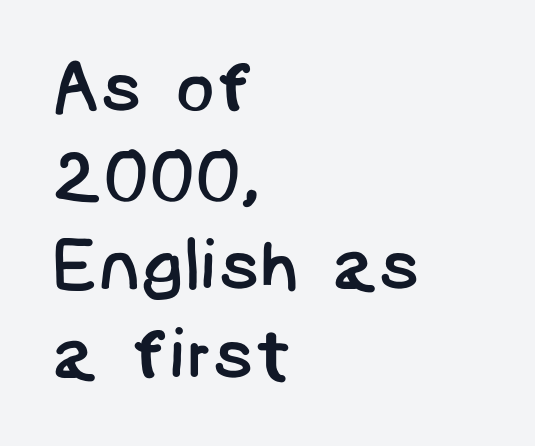
Examine the stroke ends and you'll find no serifs. Decoration check: the copy has no underline. Nobody touched the tracking dial on this one. Heaviness? Minimal to ordinary, like unemphasized prose. A student would call this left alignment; a typographer would say flush left, rag right.
